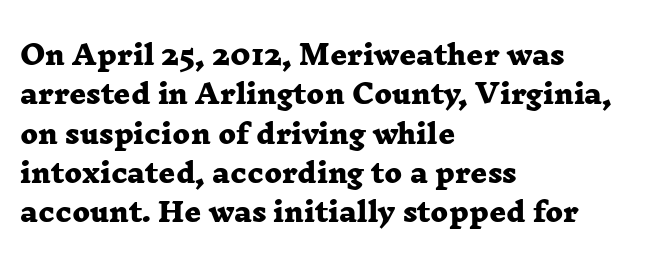
{"bold": "yes", "underline": "no", "align": "left", "line_spacing": "normal", "line_spacing_ratio": 1.51, "letter_spacing": "normal", "letter_spacing_em": 0.0, "glyph_px": 26}
